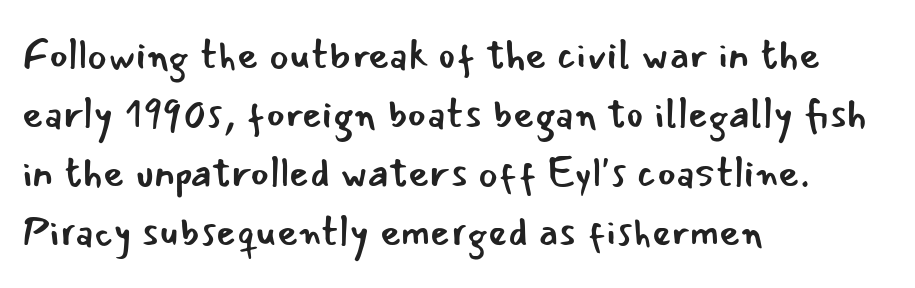
Q: Is the text bold? A: No.
Q: Is the text italic (slanted)? A: No, it is upright.
Q: Is the typeface a serif or a sans-serif typeface? A: Sans-serif.
Q: Is the text underlined? A: No.
Q: How is the paragraph aligned? A: Left-aligned.
Q: Is the spacing between letters normal or unusually wide? A: Normal.
Q: Is the spacing between lines tight, normal or loose? A: Normal.
Q: Width (condensed, normal, or wide)? A: Normal.
Q: Stroke contrast? A: Low.
Q: x-height? A: Small.
Q: Monospaced? A: No.
